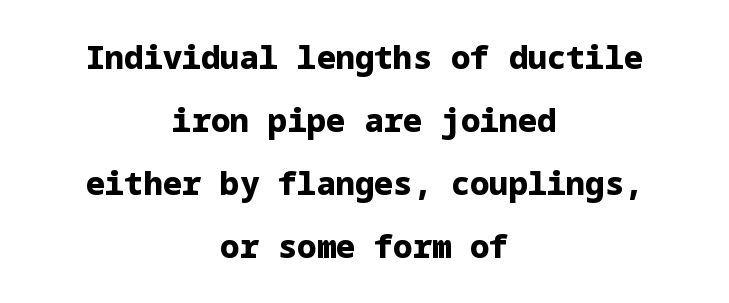
{"serif": "no", "italic": "no", "bold": "yes", "weight": "heavy", "width": "normal", "stroke_contrast": "low", "x_height": "medium", "underline": "no", "align": "center", "line_spacing": "loose", "line_spacing_ratio": 1.97, "letter_spacing": "normal", "letter_spacing_em": 0.0, "glyph_px": 32}
